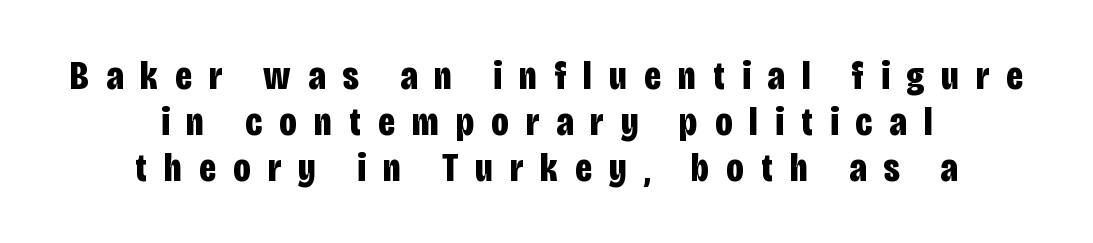
Q: Is the text bold? A: Yes.
Q: Is the text italic (slanted)? A: No, it is upright.
Q: Is the typeface a serif or a sans-serif typeface? A: Sans-serif.
Q: Is the text underlined? A: No.
Q: How is the paragraph aligned? A: Centered.
Q: Is the spacing between letters normal or unusually wide? A: Unusually wide.
Q: Is the spacing between lines tight, normal or loose? A: Tight.
Q: Width (condensed, normal, or wide)? A: Condensed.
Q: Stroke contrast? A: Low.
Q: x-height? A: Large.
Q: Monospaced? A: No.
